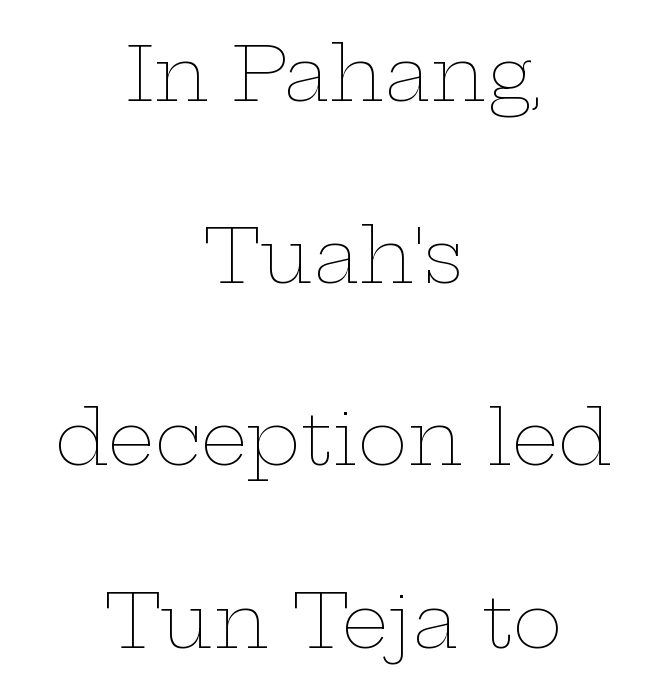
The vertical gap from one line to the next is large. Here the glyphs are tracked normally, forming tight word shapes. You could not count columns in this text — the font is proportionally spaced. Stems here are at most as thick as an everyday book face.
